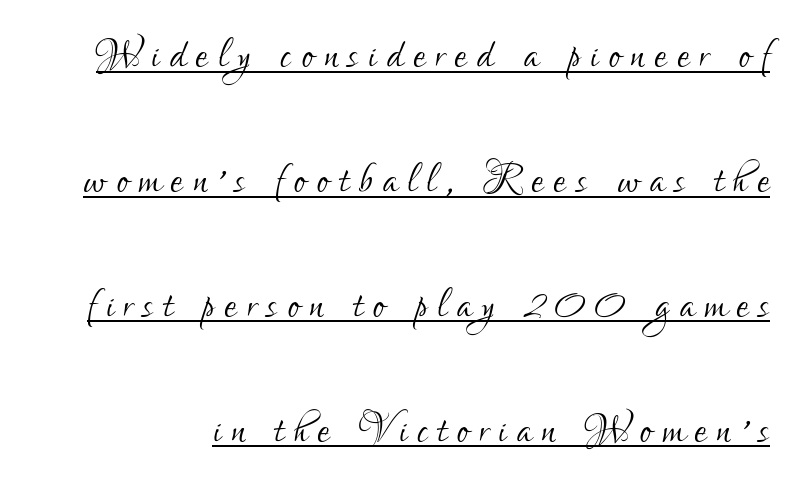
Q: Is the text bold? A: No.
Q: Is the text italic (slanted)? A: Yes.
Q: Is the typeface a serif or a sans-serif typeface? A: Sans-serif.
Q: Is the text underlined? A: Yes.
Q: Is the spacing between lines tight, normal or loose? A: Loose.
Q: Width (condensed, normal, or wide)? A: Condensed.
Q: Stroke contrast? A: Low.
Q: x-height? A: Small.
Q: Monospaced? A: No.
